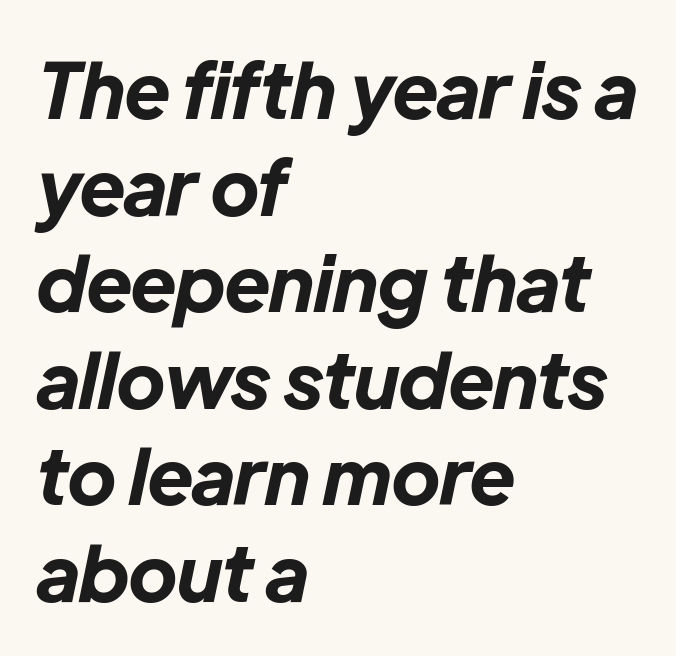
I'd describe the lettering as bold — thick and assertive. Letters rest on an invisible, unmarked baseline. Quick note: interline space is typical. The face used here is rendered with its standard letterfit.
